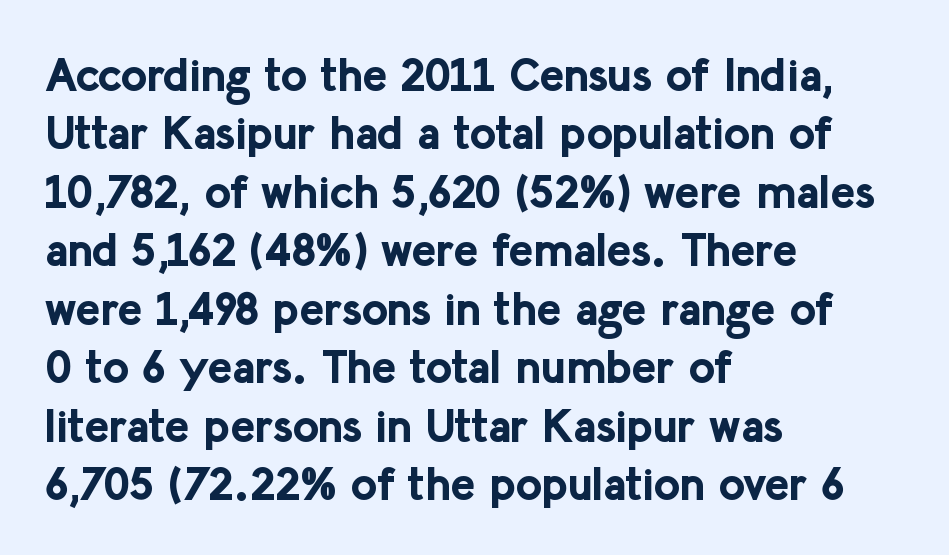
The image shows 46 px bold sans-serif type, upright; set left-aligned, normal line spacing (1.27x), normal letter spacing, not underlined; low stroke contrast and a medium x-height.
